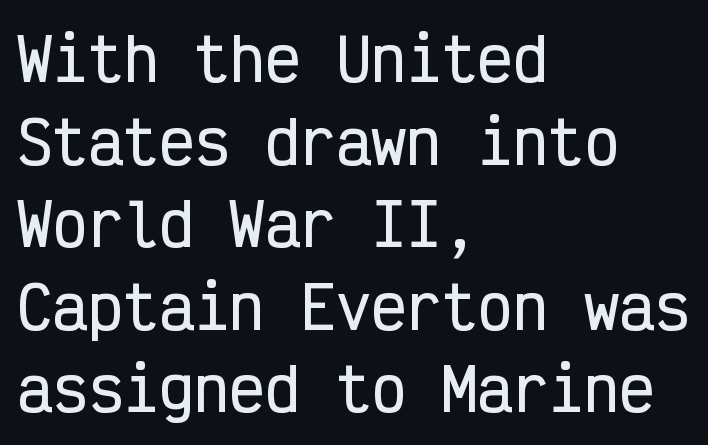
{"serif": "no", "italic": "no", "width": "condensed", "stroke_contrast": "low", "x_height": "medium", "monospaced": "yes", "underline": "no", "align": "left", "line_spacing": "normal", "line_spacing_ratio": 1.4, "letter_spacing": "normal", "letter_spacing_em": 0.0, "glyph_px": 59}
